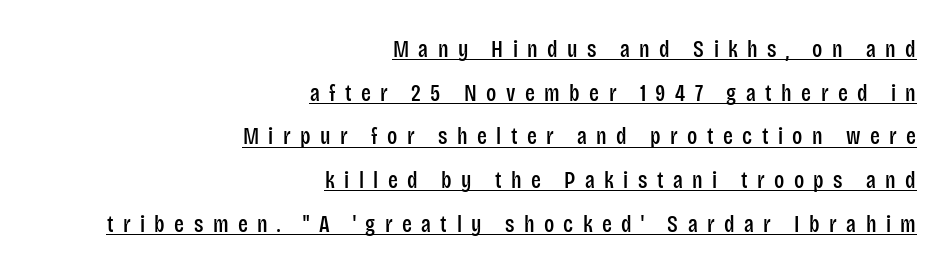
{"italic": "no", "underline": "yes", "align": "right", "line_spacing": "loose", "line_spacing_ratio": 1.9, "letter_spacing": "wide", "letter_spacing_em": 0.41, "glyph_px": 23}
